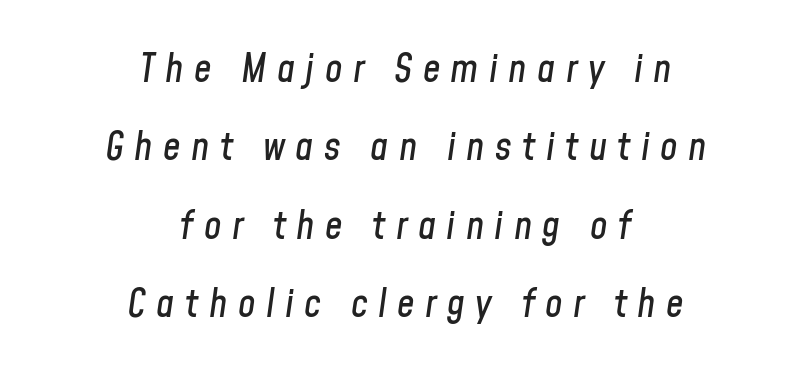
{"italic": "yes", "lean": "right", "slant_degrees": 8, "width": "condensed", "stroke_contrast": "low", "x_height": "medium", "monospaced": "no", "underline": "no", "align": "center", "line_spacing": "loose", "line_spacing_ratio": 2.01, "letter_spacing": "wide", "letter_spacing_em": 0.27, "glyph_px": 39}
